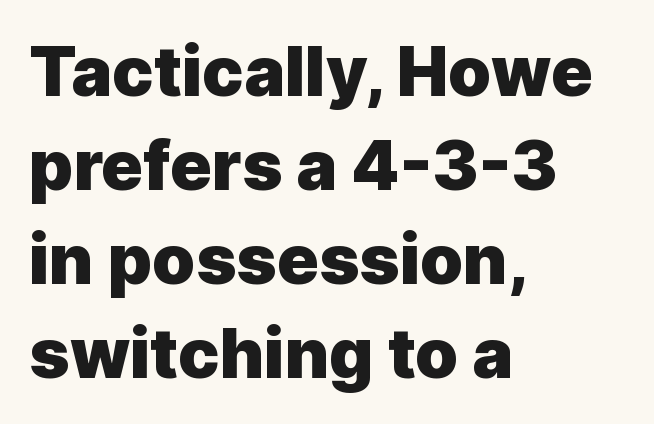
Set as a true bold cut, around the 700 mark. Is the block centered? No — it sits flush against the left margin. The tracking reads as untouched default to a designer's eye. The passage shown is typeset with a sans-serif family. Has an underline been added? It has not. It's the straight-up-and-down kind of type.
